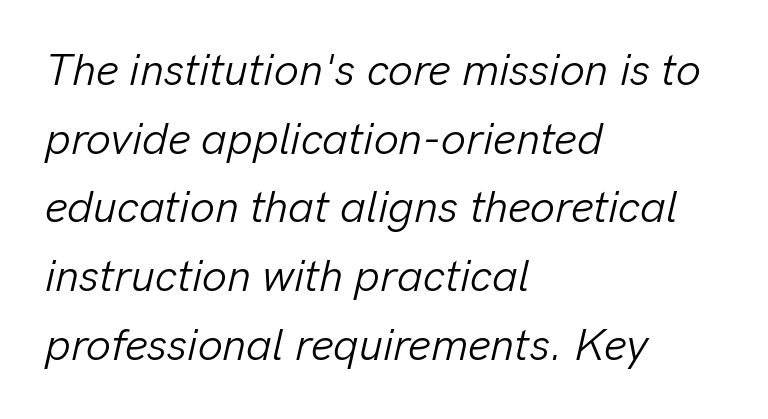
The image shows 44 px light type, italic (leaning right); set left-aligned, normal line spacing (1.56x), normal letter spacing, not underlined; low stroke contrast and a medium x-height.
